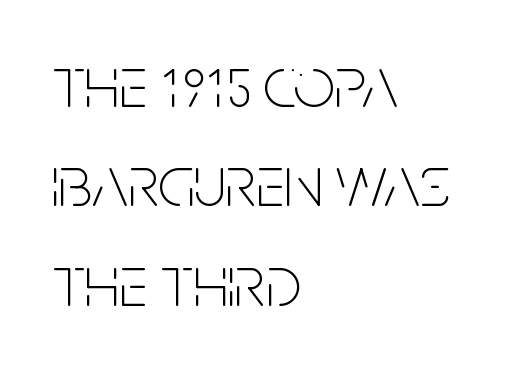
{"serif": "no", "italic": "no", "bold": "no", "weight": "thin", "width": "condensed", "stroke_contrast": "low", "x_height": "large", "monospaced": "no", "underline": "no", "align": "left", "line_spacing": "normal", "line_spacing_ratio": 1.36, "letter_spacing": "normal", "letter_spacing_em": 0.0, "glyph_px": 73}
